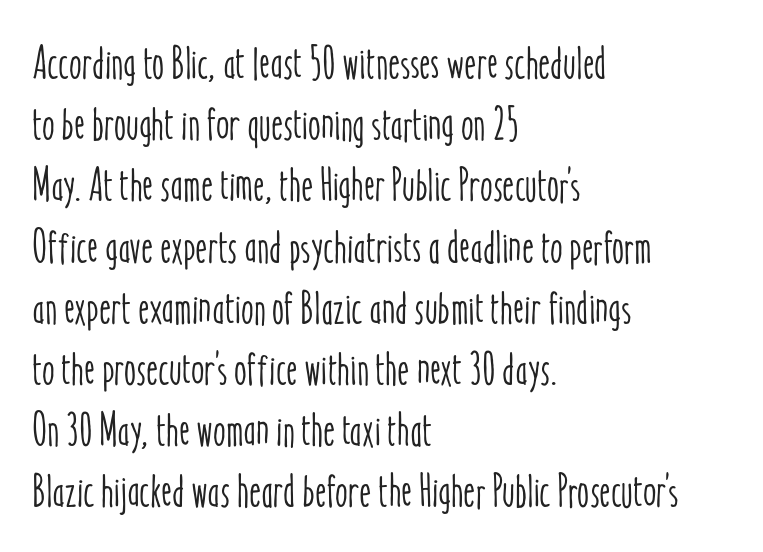
The image shows 46 px condensed type, upright; set left-aligned, normal line spacing (1.33x), normal letter spacing, not underlined; low stroke contrast and a medium x-height.
